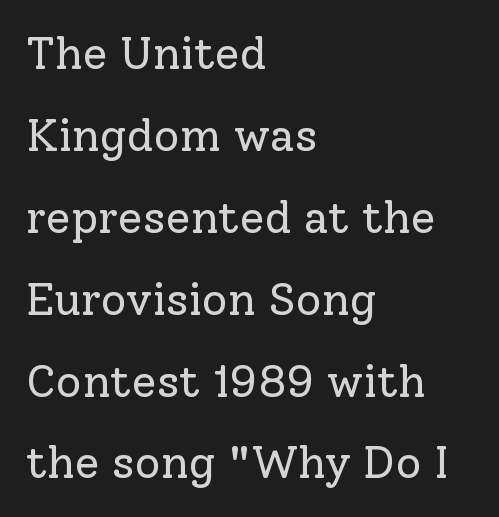
{"serif": "yes", "italic": "no", "bold": "no", "weight": "regular", "width": "normal", "stroke_contrast": "low", "x_height": "medium", "monospaced": "no", "underline": "no", "align": "left", "line_spacing_ratio": 1.82, "letter_spacing": "normal", "letter_spacing_em": 0.0, "glyph_px": 45}
